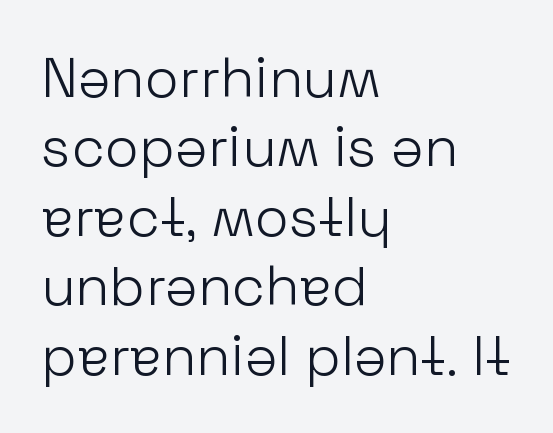
Q: Is the text bold? A: No.
Q: Is the text italic (slanted)? A: No, it is upright.
Q: Is the typeface a serif or a sans-serif typeface? A: Sans-serif.
Q: Is the text underlined? A: No.
Q: How is the paragraph aligned? A: Left-aligned.
Q: Is the spacing between letters normal or unusually wide? A: Normal.
Q: Width (condensed, normal, or wide)? A: Normal.
Q: Stroke contrast? A: Low.
Q: x-height? A: Medium.
Q: Monospaced? A: No.
